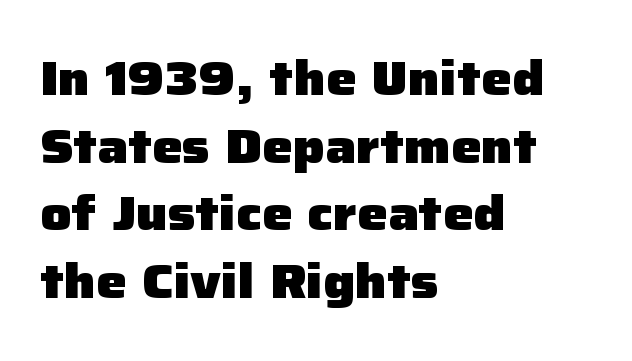
Q: Is the text bold? A: Yes.
Q: Is the text italic (slanted)? A: No, it is upright.
Q: Is the typeface a serif or a sans-serif typeface? A: Sans-serif.
Q: Is the text underlined? A: No.
Q: How is the paragraph aligned? A: Left-aligned.
Q: Is the spacing between letters normal or unusually wide? A: Normal.
Q: Is the spacing between lines tight, normal or loose? A: Normal.
Q: Width (condensed, normal, or wide)? A: Normal.
Q: Stroke contrast? A: Low.
Q: x-height? A: Medium.
Q: Monospaced? A: No.
